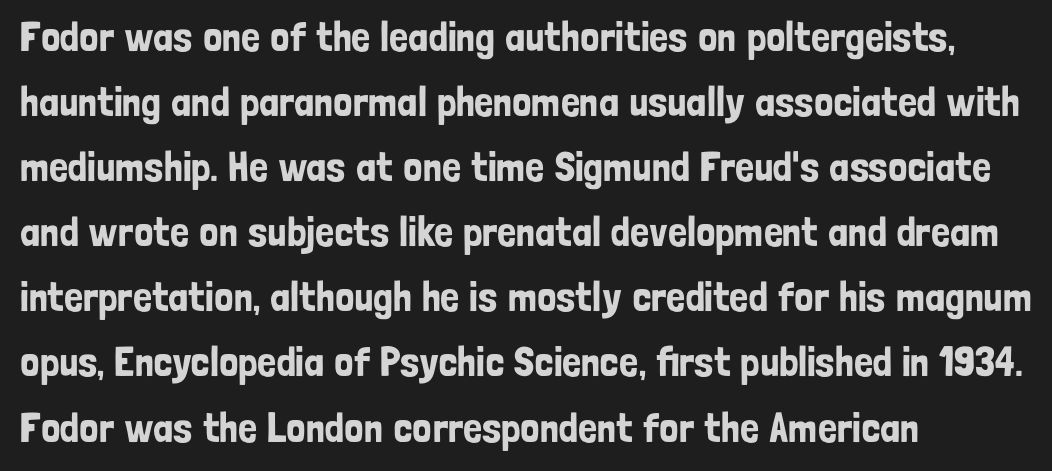
Descenders are the only things crossing below the line. Typeset ragged right — the left edge is the straight one. In terms of leading, this rendering sits right in the middle. The font's upright variant was chosen for this text.
